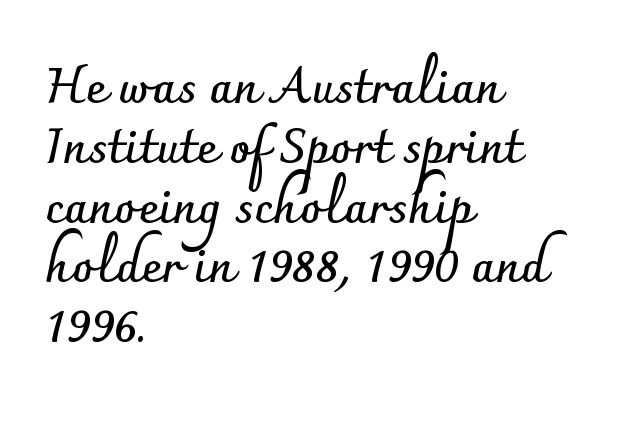
{"serif": "no", "bold": "yes", "weight": "semibold", "width": "normal", "stroke_contrast": "low", "x_height": "small", "monospaced": "no", "underline": "no", "align": "left", "line_spacing_ratio": 1.22, "letter_spacing": "normal", "letter_spacing_em": 0.0, "glyph_px": 49}
